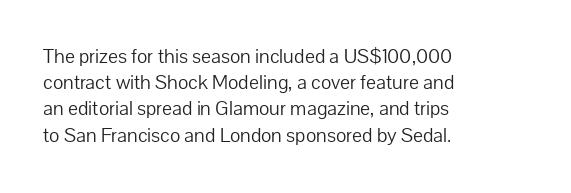
Does extra space separate the letters? No, they use regular spacing. Layout note: lines flush left. The area under the type is left untouched. This reads as an unemphasized weight, regular at the heaviest. This is roman type, the default non-slanted kind. Vertical spacing — default.
